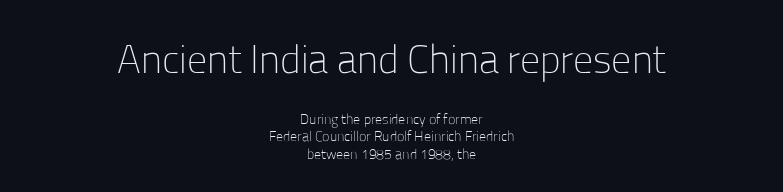
Q: Is the text bold? A: No.
Q: Is the text italic (slanted)? A: No, it is upright.
Q: Is the typeface a serif or a sans-serif typeface? A: Sans-serif.
Q: Is the text underlined? A: No.
Q: How is the paragraph aligned? A: Centered.
Q: Is the spacing between letters normal or unusually wide? A: Normal.
Q: Which block of text is set in a larger size, the first (top) or the second (bottom)? A: The first (top) one.
Q: Width (condensed, normal, or wide)? A: Normal.
Q: Stroke contrast? A: Low.
Q: x-height? A: Medium.
Q: Monospaced? A: No.
